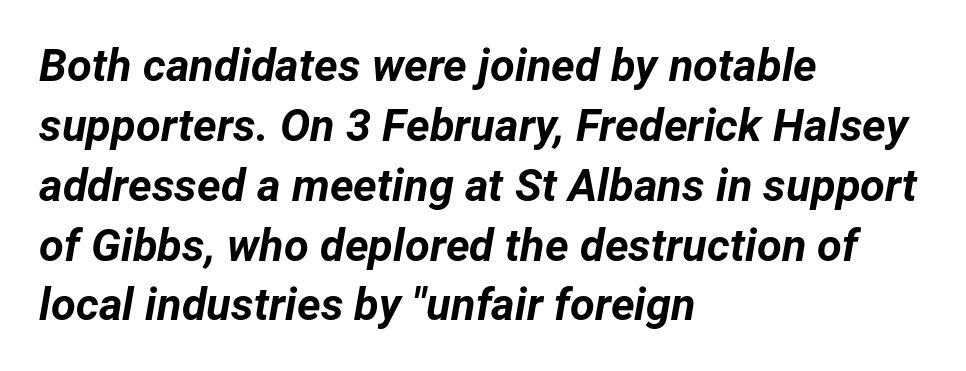
The image shows 45 px bold type, italic (leaning right); set left-aligned, normal line spacing (1.33x), normal letter spacing, not underlined; low stroke contrast and a medium x-height.
